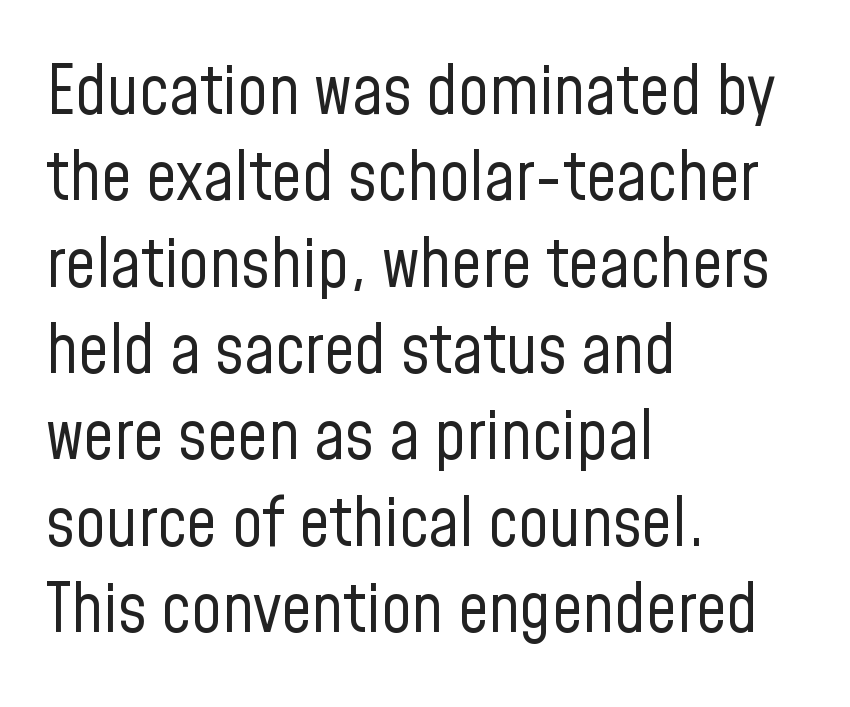
Is this a sans? Yes — the strokes have no serifs. The letters look calm and open, with moderate or lighter stems. Horizontal bands of white between lines are of average thickness. Notice how the stems are strictly vertical — no italics here. Tracking value appears to be zero — textbook default spacing.
